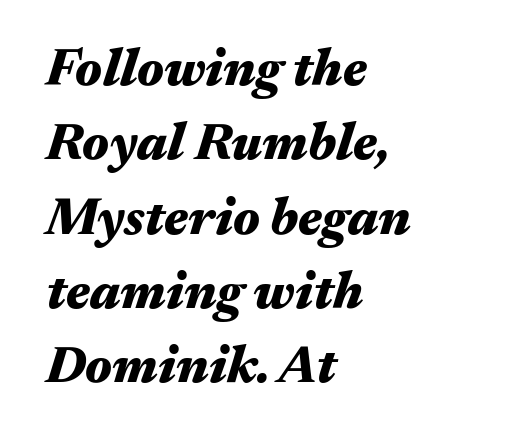
Q: Is the text bold? A: Yes.
Q: Is the text italic (slanted)? A: Yes, it leans right by about 17 degrees.
Q: Is the text underlined? A: No.
Q: How is the paragraph aligned? A: Left-aligned.
Q: Is the spacing between letters normal or unusually wide? A: Normal.
Q: Is the spacing between lines tight, normal or loose? A: Normal.
Q: Width (condensed, normal, or wide)? A: Wide.
Q: Stroke contrast? A: Medium.
Q: x-height? A: Medium.
Q: Monospaced? A: No.
